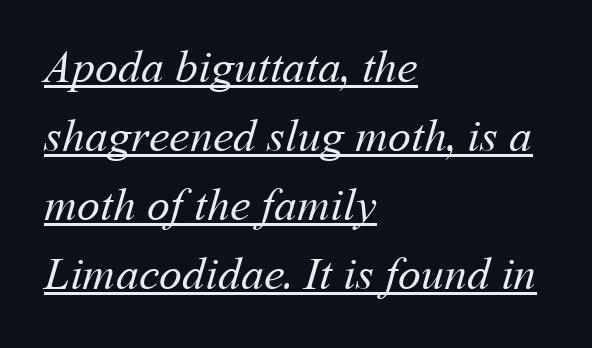
The image shows 46 px regular-weight type; set left-aligned, normal line spacing (1.5x), normal letter spacing, underlined; medium stroke contrast and a medium x-height.
